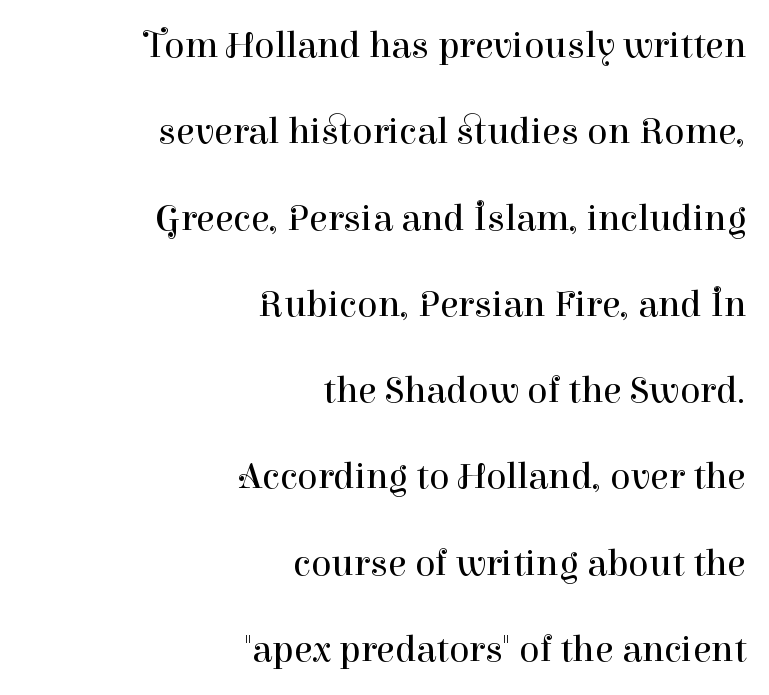
The image shows 38 px regular-weight serif type, upright; set right-aligned, loose line spacing (2.27x), normal letter spacing, not underlined; high stroke contrast and a medium x-height.
